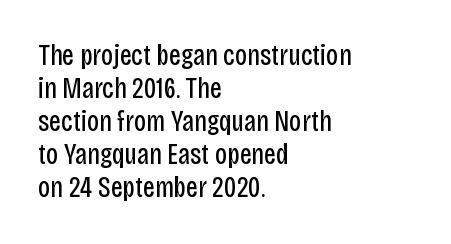
Glance below the letters and you will spot only blank space. Successive baselines arrive quickly, one right under another. Examine the stroke ends and you'll find no serifs. Here the glyphs are tracked normally, forming tight word shapes. Posture: vertical. Horizontally, the lines are justified to the leading edge only.
